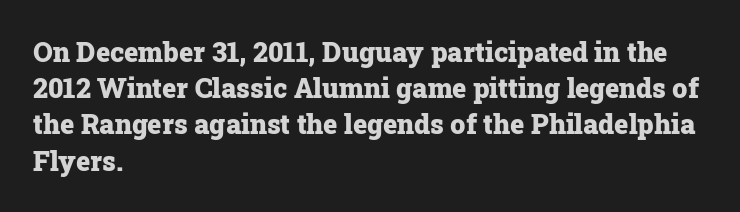
The image shows 27 px bold type, upright; set left-aligned, normal line spacing (1.34x), normal letter spacing, not underlined.
